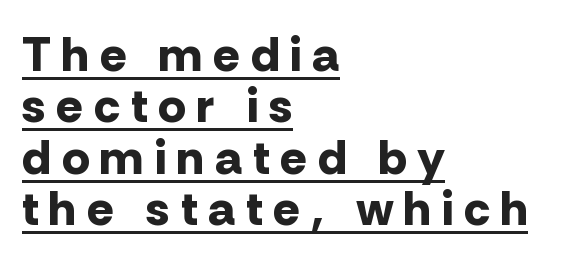
Does the weight exceed regular? Yes, all the way to bold. In CSS terms this would be text-align: left. Loose tracking; the words dissolve into strings of separated letters. This sample uses a sans-serif face.
